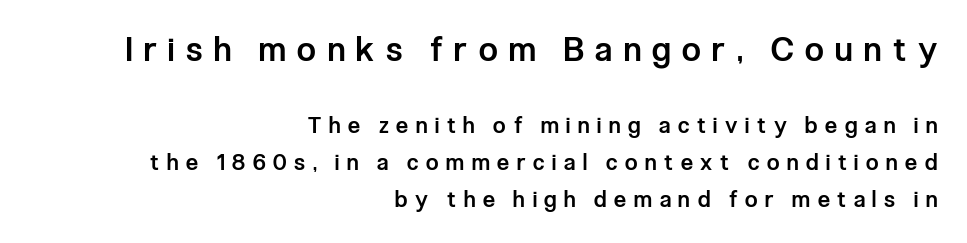
Leading: standard. The letters stand upright; this is a roman face. The letterforms stand isolated, each surrounded by extra space. The face used here is proportionally spaced, like ordinary book or web type.
